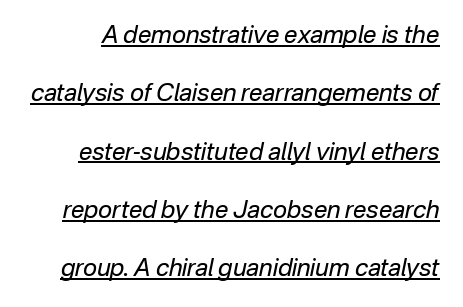
The passage shown is underscored from start to finish. Notice the wide empty band between every row — that's loose leading. The letters are slanted; this is an italic face. This is not heavy type; no bold has been used. Here the glyphs are tracked normally, forming tight word shapes.
